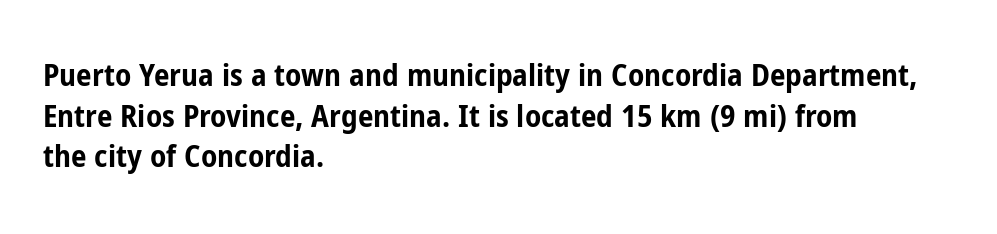
Q: Is the text bold? A: Yes.
Q: Is the text italic (slanted)? A: No, it is upright.
Q: Is the typeface a serif or a sans-serif typeface? A: Sans-serif.
Q: Is the text underlined? A: No.
Q: How is the paragraph aligned? A: Left-aligned.
Q: Is the spacing between letters normal or unusually wide? A: Normal.
Q: Is the spacing between lines tight, normal or loose? A: Normal.
Q: Width (condensed, normal, or wide)? A: Condensed.
Q: Stroke contrast? A: Low.
Q: x-height? A: Medium.
Q: Monospaced? A: No.
